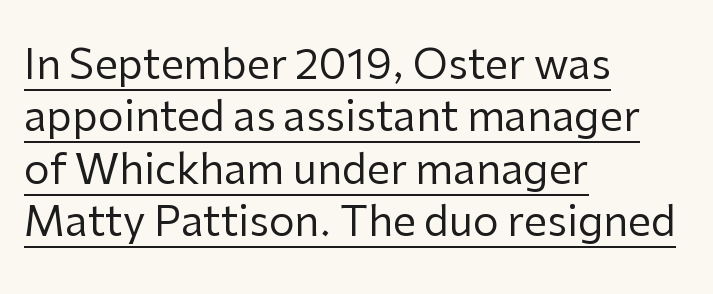
Stroke mass is kept to a normal reading level or below. The line-height multiplier appears to be the usual default. Looks like regular typesetting: each glyph gets only the width it needs. This is the regular roman posture of the typeface.
